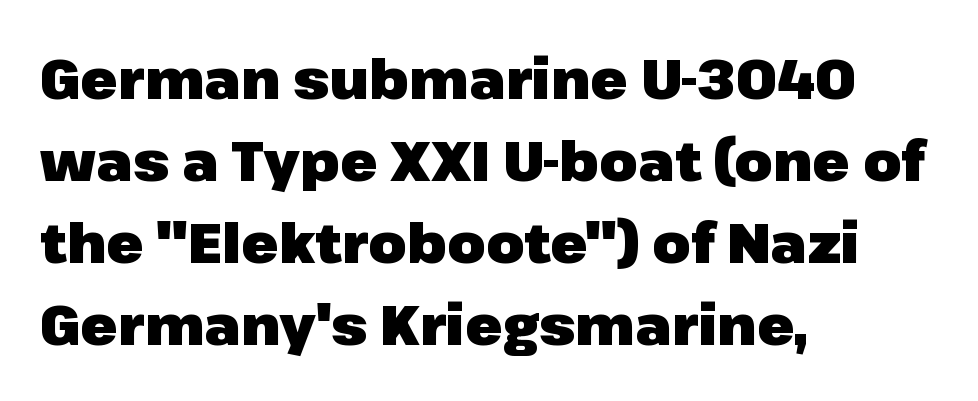
{"serif": "no", "italic": "no", "bold": "yes", "weight": "heavy", "width": "normal", "stroke_contrast": "low", "x_height": "medium", "monospaced": "no", "underline": "no", "align": "left", "line_spacing": "normal", "line_spacing_ratio": 1.49, "letter_spacing": "normal", "letter_spacing_em": 0.0, "glyph_px": 55}
